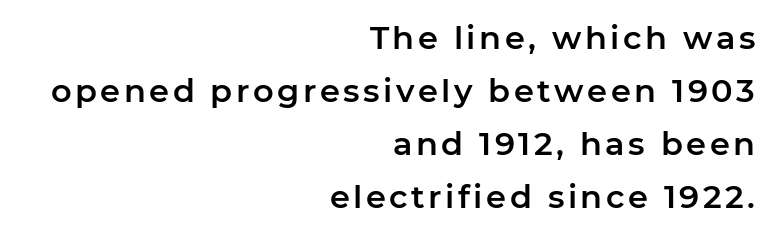
Q: Is the text italic (slanted)? A: No, it is upright.
Q: Is the typeface a serif or a sans-serif typeface? A: Sans-serif.
Q: Is the text underlined? A: No.
Q: How is the paragraph aligned? A: Right-aligned.
Q: Is the spacing between lines tight, normal or loose? A: Normal.
Q: Width (condensed, normal, or wide)? A: Normal.
Q: Stroke contrast? A: Low.
Q: x-height? A: Medium.
Q: Monospaced? A: No.
